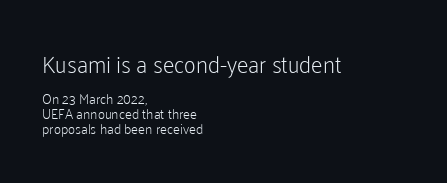
The image shows 23 px text type, upright; set left-aligned, tight line spacing (1.07x), normal letter spacing, not underlined; the first (top) block is 1.64x larger.
